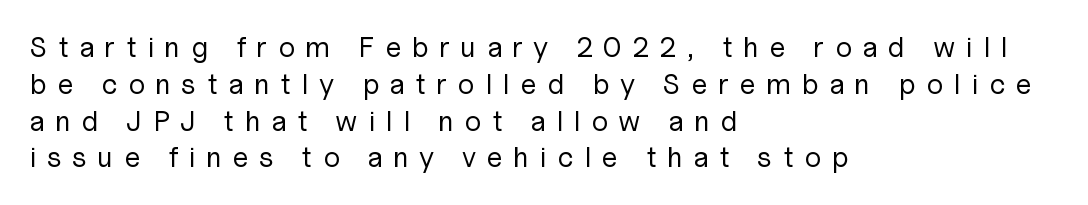
{"serif": "no", "italic": "no", "bold": "no", "weight": "regular", "width": "normal", "stroke_contrast": "low", "x_height": "medium", "monospaced": "no", "underline": "no", "align": "left", "line_spacing": "normal", "line_spacing_ratio": 1.27, "letter_spacing": "wide", "letter_spacing_em": 0.35, "glyph_px": 29}
